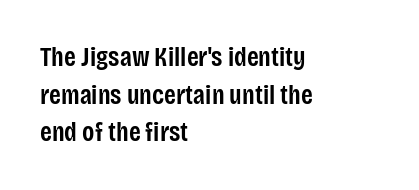
{"italic": "no", "bold": "semi", "underline": "no", "align": "left", "line_spacing": "normal", "line_spacing_ratio": 1.39, "letter_spacing": "normal", "letter_spacing_em": 0.0, "glyph_px": 27}
